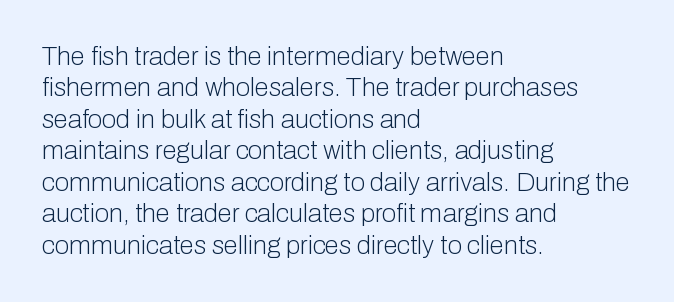
Q: Is the text bold? A: No.
Q: Is the text italic (slanted)? A: No, it is upright.
Q: Is the text underlined? A: No.
Q: How is the paragraph aligned? A: Left-aligned.
Q: Is the spacing between letters normal or unusually wide? A: Normal.
